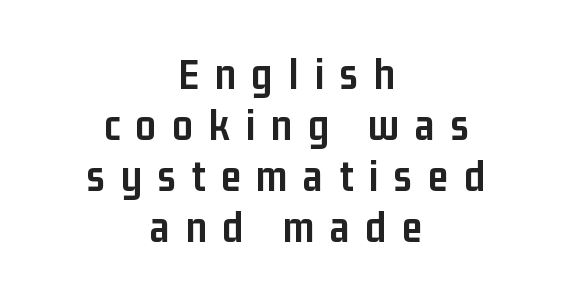
Q: Is the text bold? A: Yes.
Q: Is the text italic (slanted)? A: No, it is upright.
Q: Is the typeface a serif or a sans-serif typeface? A: Sans-serif.
Q: Is the text underlined? A: No.
Q: How is the paragraph aligned? A: Centered.
Q: Is the spacing between letters normal or unusually wide? A: Unusually wide.
Q: Is the spacing between lines tight, normal or loose? A: Tight.
Q: Width (condensed, normal, or wide)? A: Condensed.
Q: Stroke contrast? A: Low.
Q: x-height? A: Medium.
Q: Monospaced? A: No.
